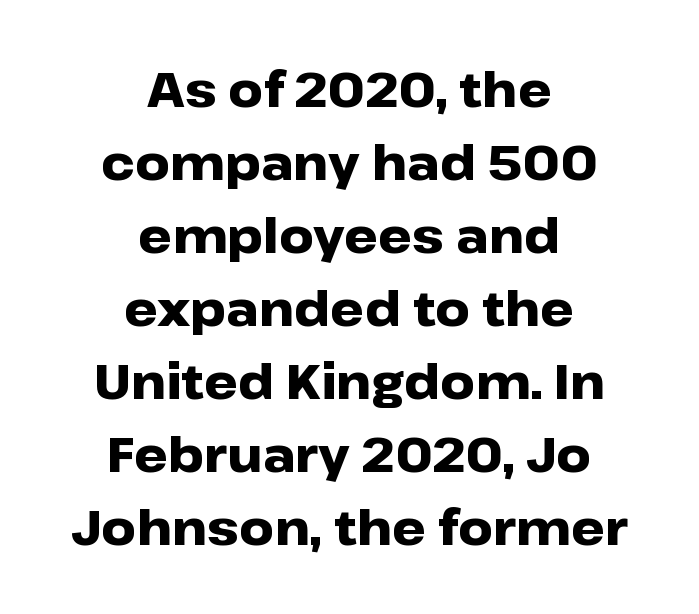
This sample has the flowing, uneven cadence of proportional lettering. In terms of letterspacing, this is plain default setting. On the weight axis this lands at bold, roughly 700. Leftover space on each line is divided equally before and after the words.
